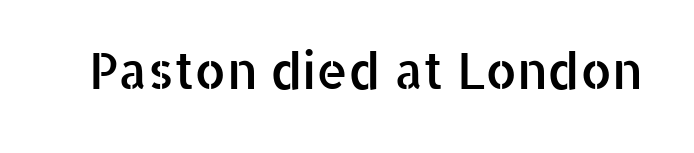
The rendering shows plain stroke endings on the letterforms — a sans-serif design. Clear beneath every line of the passage. Every character sits straight up, as roman type does. Here the designer chose a conventional face with non-uniform glyph widths. This rendering leaves character spacing at its baseline value.
